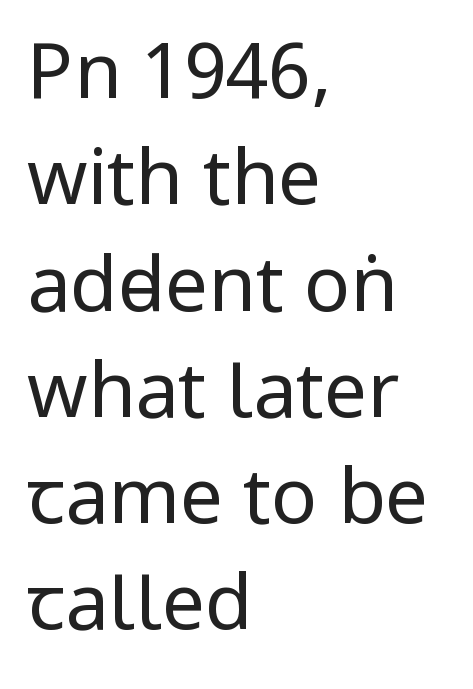
{"serif": "no", "italic": "no", "bold": "no", "weight": "regular", "width": "condensed", "stroke_contrast": "low", "x_height": "large", "monospaced": "no", "underline": "no", "align": "left", "line_spacing": "normal", "line_spacing_ratio": 1.38, "letter_spacing": "normal", "letter_spacing_em": 0.0, "glyph_px": 77}
